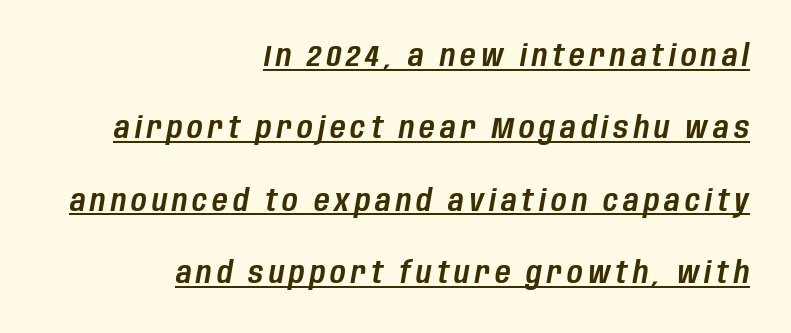
Observe the lean: these are italic letterforms. Rows of type keep a wide berth in the vertical direction. In CSS terms this would be text-align: right. A continuous stroke trails under the words, as in a hyperlink. The face used here is proportionally spaced, like ordinary book or web type.
